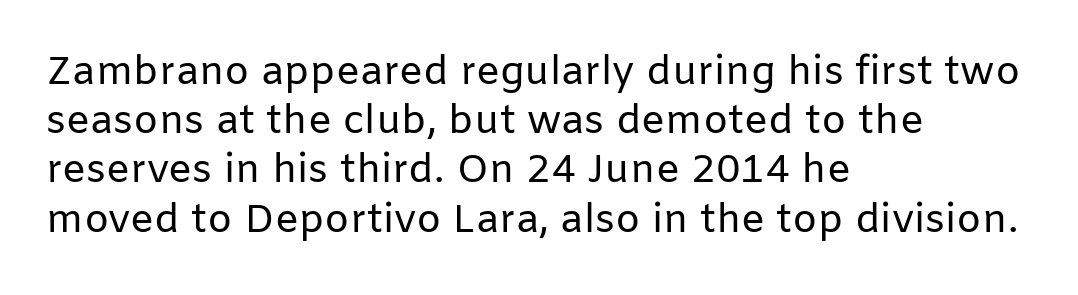
{"serif": "no", "italic": "no", "bold": "no", "weight": "regular", "width": "normal", "stroke_contrast": "low", "x_height": "medium", "monospaced": "no", "underline": "no", "align": "left", "line_spacing_ratio": 1.23, "letter_spacing": "normal", "letter_spacing_em": 0.0, "glyph_px": 40}
